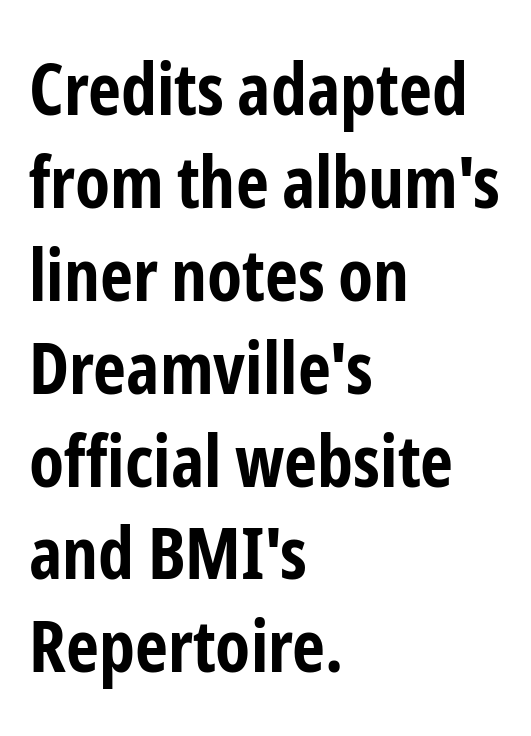
Q: Is the text bold? A: Yes.
Q: Is the text italic (slanted)? A: No, it is upright.
Q: Is the typeface a serif or a sans-serif typeface? A: Sans-serif.
Q: Is the text underlined? A: No.
Q: How is the paragraph aligned? A: Left-aligned.
Q: Is the spacing between letters normal or unusually wide? A: Normal.
Q: Is the spacing between lines tight, normal or loose? A: Normal.
Q: Width (condensed, normal, or wide)? A: Condensed.
Q: Stroke contrast? A: Low.
Q: x-height? A: Medium.
Q: Monospaced? A: No.
